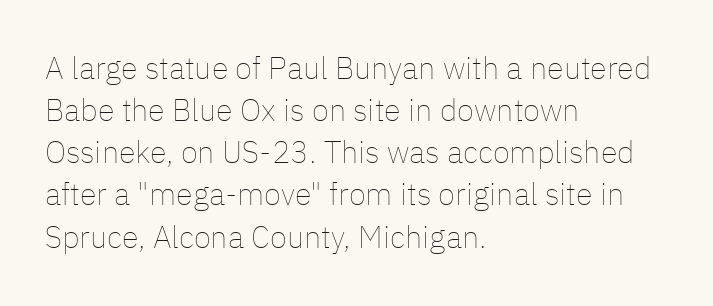
{"italic": "no", "bold": "no", "weight": "thin", "width": "normal", "stroke_contrast": "low", "x_height": "medium", "monospaced": "no", "underline": "no", "align": "left", "line_spacing": "normal", "line_spacing_ratio": 1.36, "letter_spacing": "normal", "letter_spacing_em": 0.0, "glyph_px": 31}
